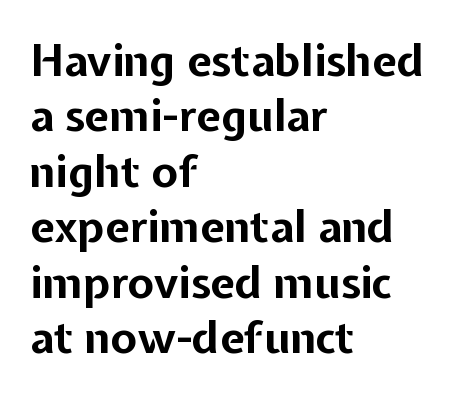
Rule under the text: the space is simply empty. Each glyph is drawn with heavy, bold strokes. Style check: upright. One-word summary of the alignment: left. The letters advance in unequal steps, a hallmark of proportional type.
